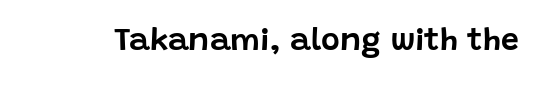
The image shows 32 px sans-serif type, upright; set normal letter spacing, not underlined; low stroke contrast and a large x-height.
